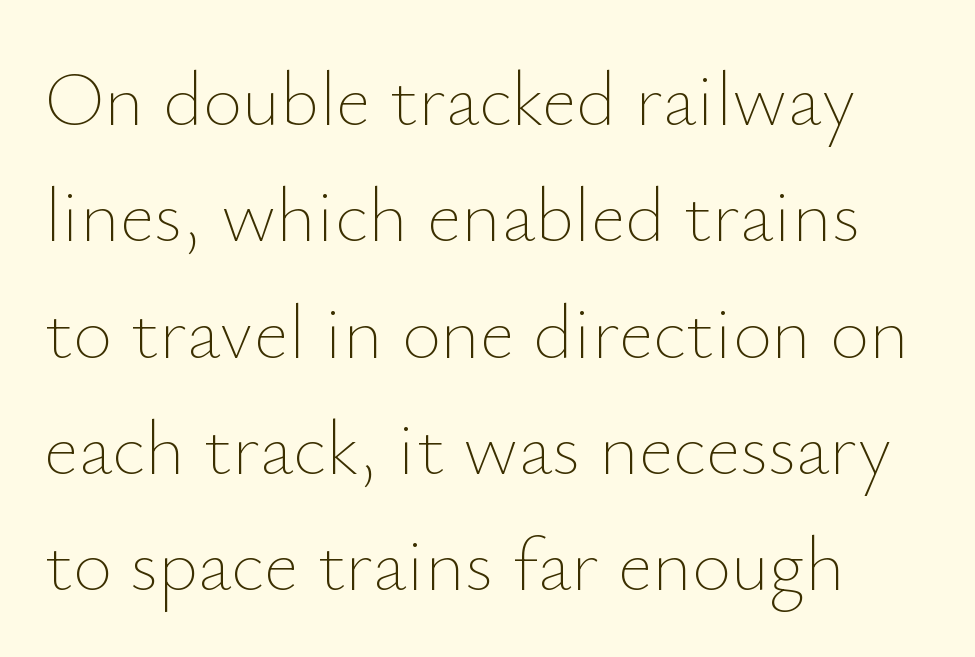
The designer left line spacing at the default. The foot of each line stays bare and open. Nothing unusual about the tracking: characters are spaced as the font intends. Each letter keeps its own natural width here, so spacing adapts to shape. The typeface has the unassuming heft of standard copy or less.
